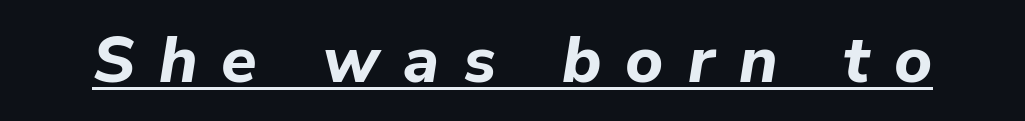
The image shows 65 px bold type, italic (leaning right); set unusually wide letter spacing (+0.37 em), underlined; low stroke contrast and a medium x-height.
